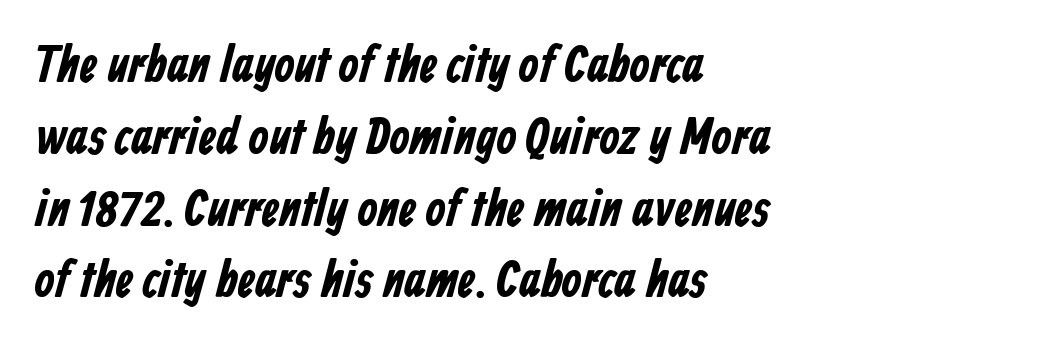
{"serif": "no", "bold": "yes", "weight": "bold", "width": "condensed", "stroke_contrast": "low", "x_height": "medium", "monospaced": "no", "underline": "no", "align": "left", "line_spacing": "normal", "line_spacing_ratio": 1.38, "letter_spacing": "normal", "letter_spacing_em": 0.0, "glyph_px": 52}
